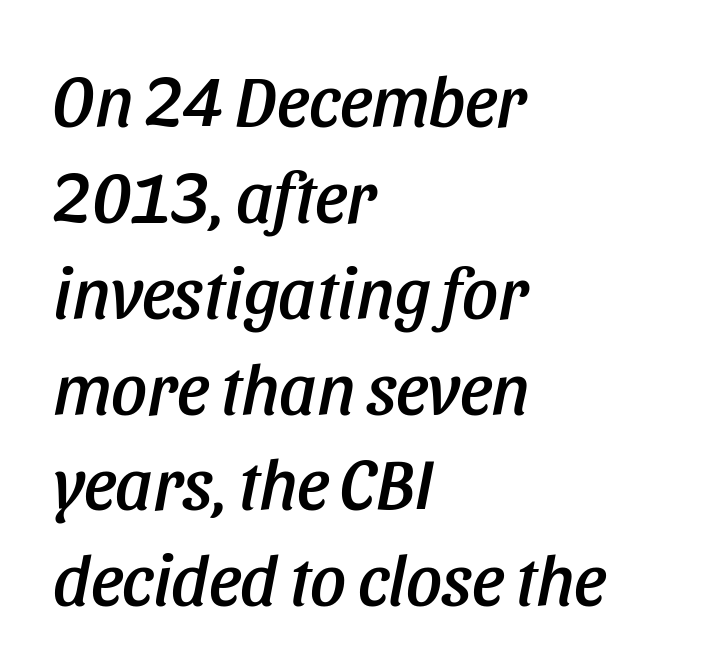
{"italic": "yes", "lean": "right", "slant_degrees": 11, "width": "condensed", "stroke_contrast": "low", "x_height": "large", "monospaced": "no", "underline": "no", "align": "left", "line_spacing": "normal", "line_spacing_ratio": 1.35, "letter_spacing": "normal", "letter_spacing_em": 0.0, "glyph_px": 71}
